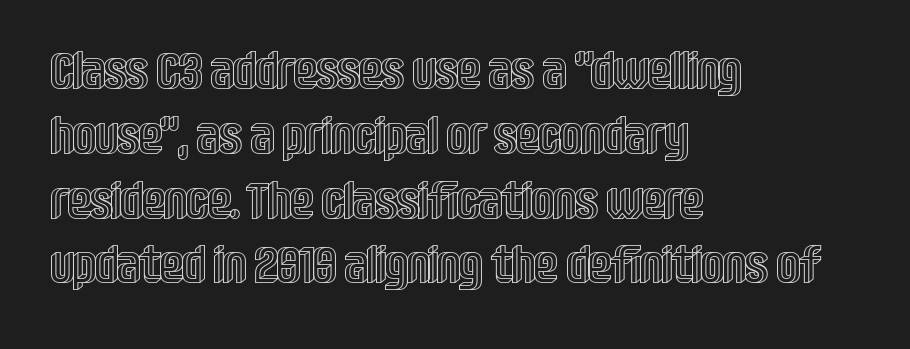
Q: Is the text italic (slanted)? A: No, it is upright.
Q: Is the text underlined? A: No.
Q: How is the paragraph aligned? A: Left-aligned.
Q: Is the spacing between letters normal or unusually wide? A: Normal.
Q: Is the spacing between lines tight, normal or loose? A: Normal.
Q: Width (condensed, normal, or wide)? A: Condensed.
Q: x-height? A: Large.
Q: Monospaced? A: No.
